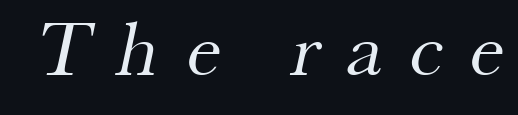
The image shows 79 px regular-weight serif type; set unusually wide letter spacing (+0.34 em), not underlined; medium stroke contrast and a small x-height.
